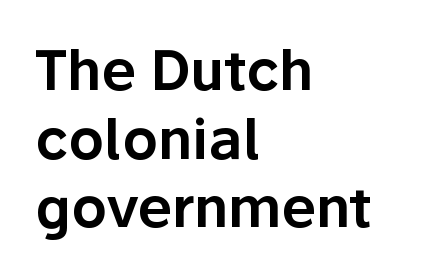
The image shows 55 px sans-serif type, upright; set left-aligned, normal line spacing (1.25x), normal letter spacing, not underlined; low stroke contrast and a medium x-height.
